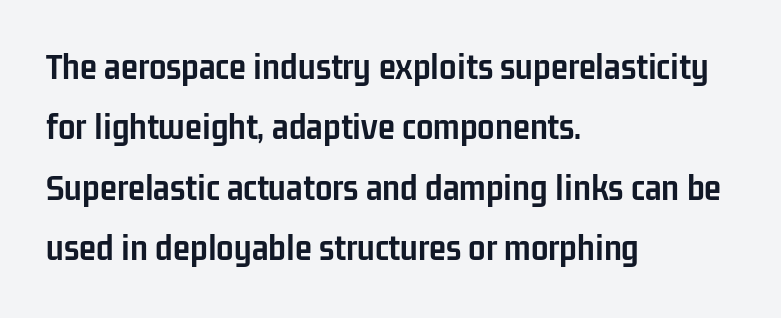
The image shows 39 px semibold, condensed sans-serif type, upright; set left-aligned, normal line spacing (1.55x), normal letter spacing, not underlined; low stroke contrast and a medium x-height.
